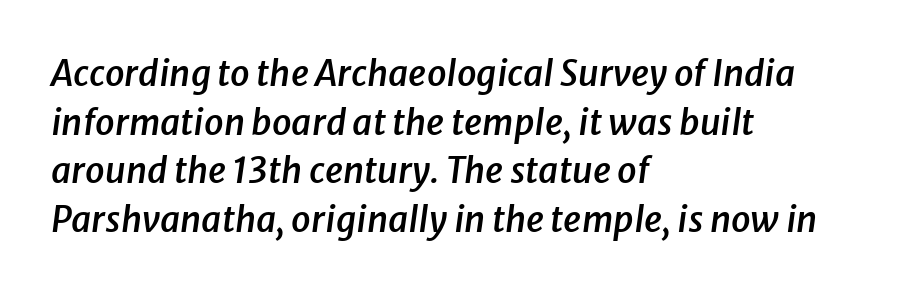
Q: Is the text bold? A: Semi-bold.
Q: Is the text italic (slanted)? A: Yes, it leans right by about 8 degrees.
Q: Is the text underlined? A: No.
Q: How is the paragraph aligned? A: Left-aligned.
Q: Is the spacing between letters normal or unusually wide? A: Normal.
Q: Is the spacing between lines tight, normal or loose? A: Normal.
Q: Width (condensed, normal, or wide)? A: Normal.
Q: Stroke contrast? A: Low.
Q: x-height? A: Medium.
Q: Monospaced? A: No.
